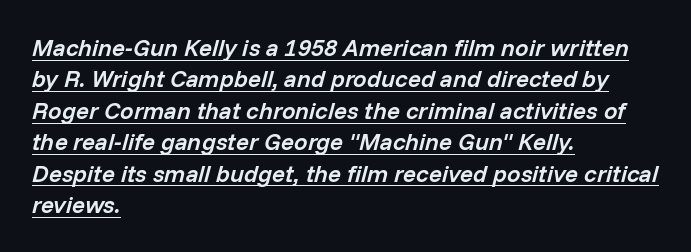
The lettering is marked with a stroke running underneath it. Left-aligned paragraph, ragged on the right. On the weight axis this lands at semibold, roughly 600. Interline gaps are of average width in this sample. Looking at the ascenders, they clearly lean.
